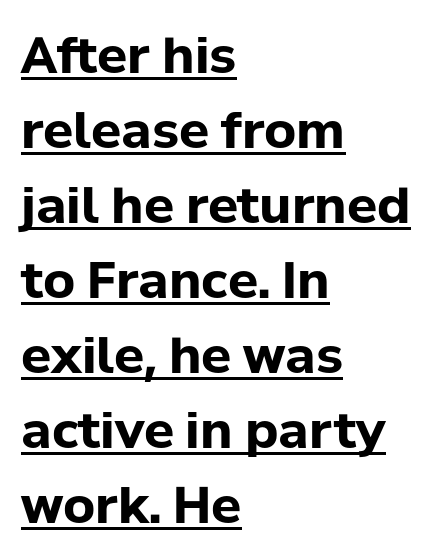
Q: Is the text bold? A: Yes.
Q: Is the text italic (slanted)? A: No, it is upright.
Q: Is the typeface a serif or a sans-serif typeface? A: Sans-serif.
Q: Is the text underlined? A: Yes.
Q: How is the paragraph aligned? A: Left-aligned.
Q: Is the spacing between letters normal or unusually wide? A: Normal.
Q: Is the spacing between lines tight, normal or loose? A: Normal.
Q: Width (condensed, normal, or wide)? A: Normal.
Q: Stroke contrast? A: Low.
Q: x-height? A: Medium.
Q: Monospaced? A: No.
